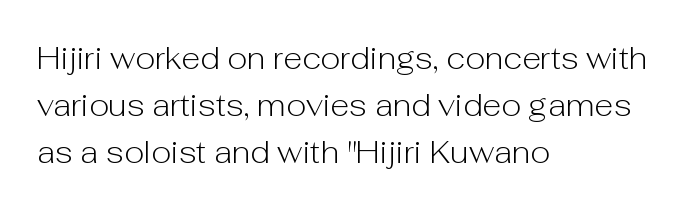
{"serif": "no", "italic": "no", "bold": "no", "weight": "light", "width": "normal", "stroke_contrast": "low", "x_height": "medium", "monospaced": "no", "underline": "no", "align": "left", "line_spacing": "normal", "line_spacing_ratio": 1.52, "letter_spacing": "normal", "letter_spacing_em": 0.0, "glyph_px": 31}
